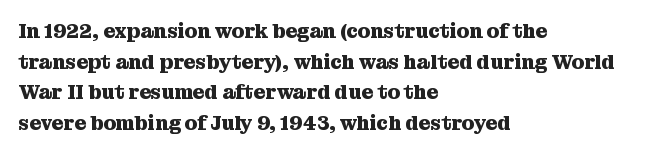
Q: Is the text bold? A: Yes.
Q: Is the text italic (slanted)? A: No, it is upright.
Q: Is the text underlined? A: No.
Q: How is the paragraph aligned? A: Left-aligned.
Q: Is the spacing between letters normal or unusually wide? A: Normal.
Q: Is the spacing between lines tight, normal or loose? A: Normal.
